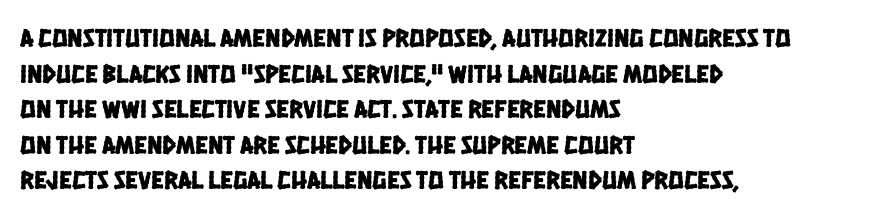
The image shows 26 px text type; set left-aligned, normal line spacing (1.37x), normal letter spacing, not underlined.
